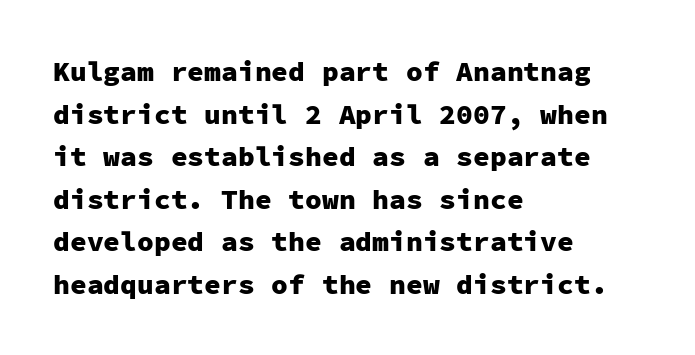
The image shows 28 px heavy sans-serif type, upright, monospaced; set left-aligned, normal line spacing (1.52x), normal letter spacing, not underlined; low stroke contrast and a medium x-height.
